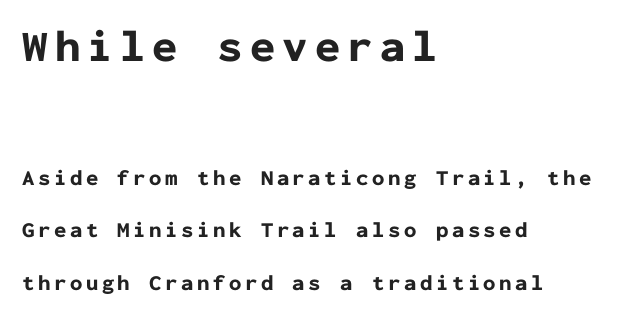
Italic? Not at all — the glyphs are vertical. The letters in the upper block stand taller than those in the block below. These lines carry a lot of weight — the face is fully bold. The rag falls on the right side of this text block.
